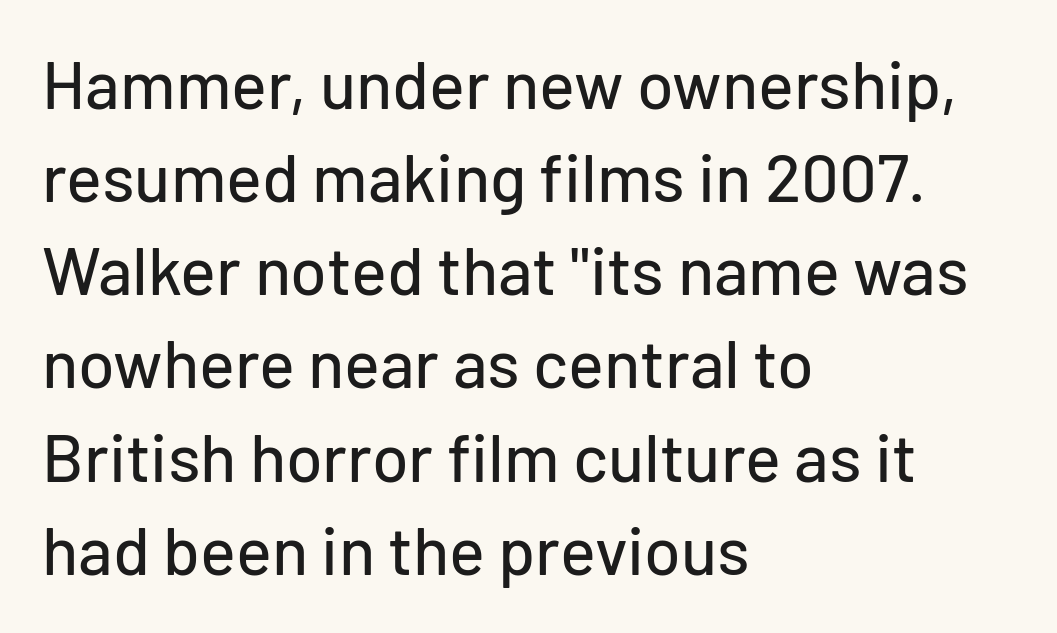
Q: Is the text italic (slanted)? A: No, it is upright.
Q: Is the typeface a serif or a sans-serif typeface? A: Sans-serif.
Q: Is the text underlined? A: No.
Q: How is the paragraph aligned? A: Left-aligned.
Q: Is the spacing between letters normal or unusually wide? A: Normal.
Q: Is the spacing between lines tight, normal or loose? A: Normal.
Q: Width (condensed, normal, or wide)? A: Normal.
Q: Stroke contrast? A: Low.
Q: x-height? A: Medium.
Q: Monospaced? A: No.
